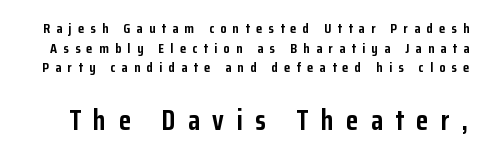
The image shows 28 px semibold, condensed sans-serif type, upright; set normal line spacing (1.4x), unusually wide letter spacing (+0.45 em), not underlined; the second (bottom) block is 2.0x larger; low stroke contrast and a medium x-height.
